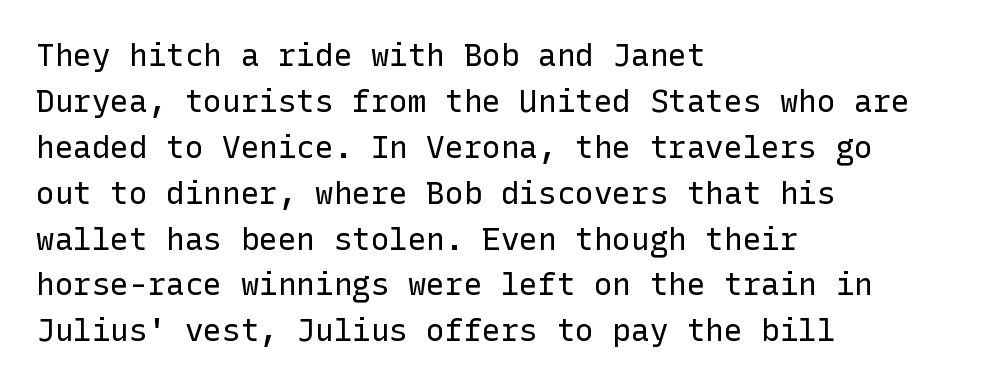
The image shows 31 px regular-weight sans-serif type, upright; set left-aligned, normal line spacing (1.48x), normal letter spacing, not underlined; low stroke contrast and a medium x-height.
